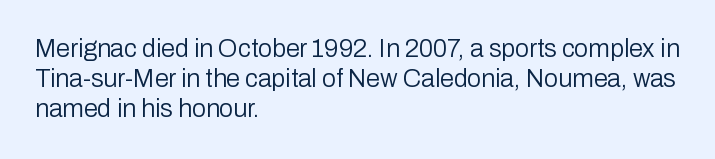
The image shows 25 px text type, upright; set left-aligned, line spacing 1.21x, normal letter spacing, not underlined.
